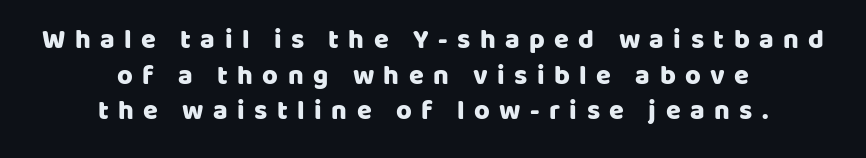
{"italic": "no", "underline": "no", "align": "center", "line_spacing": "normal", "line_spacing_ratio": 1.32, "letter_spacing": "wide", "letter_spacing_em": 0.35, "glyph_px": 27}
